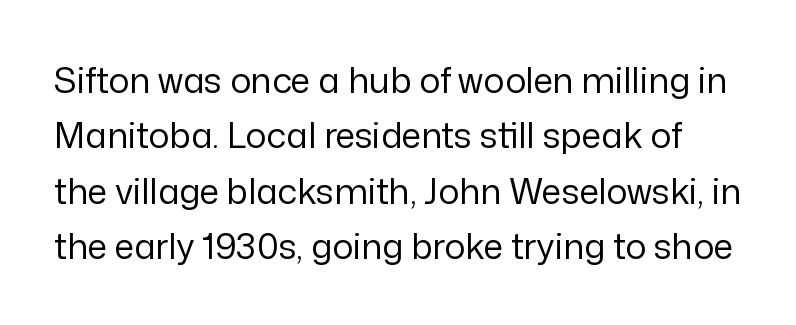
Q: Is the text bold? A: No.
Q: Is the text italic (slanted)? A: No, it is upright.
Q: Is the typeface a serif or a sans-serif typeface? A: Sans-serif.
Q: Is the text underlined? A: No.
Q: Is the spacing between letters normal or unusually wide? A: Normal.
Q: Is the spacing between lines tight, normal or loose? A: Normal.
Q: Width (condensed, normal, or wide)? A: Normal.
Q: Stroke contrast? A: Low.
Q: x-height? A: Medium.
Q: Monospaced? A: No.
